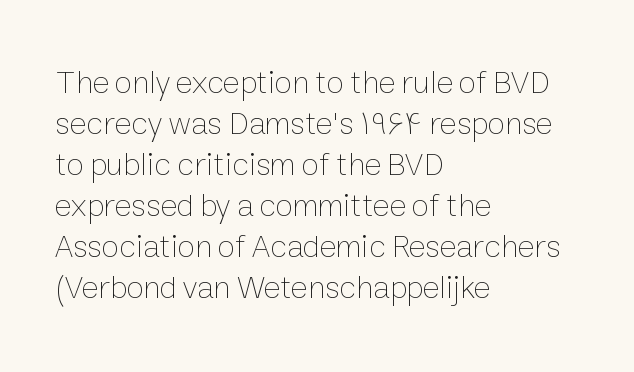
The typesetting does not lean heavy: it is not bold. No word sits above an underline. Is the letter spacing exaggerated? No — it looks like the ordinary default. Is this a fixed-width face? No — the glyphs have proportional, varying widths. Is there any slant? The stems are plumb. Alignment: flush left.
